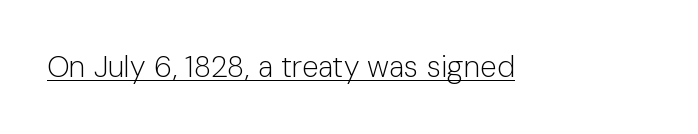
{"serif": "no", "italic": "no", "bold": "no", "weight": "light", "width": "normal", "stroke_contrast": "low", "x_height": "medium", "monospaced": "no", "underline": "yes", "letter_spacing": "normal", "letter_spacing_em": 0.0, "glyph_px": 30}
